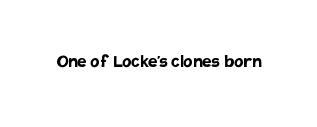
The image shows 21 px bold type, upright; set normal letter spacing, not underlined.
